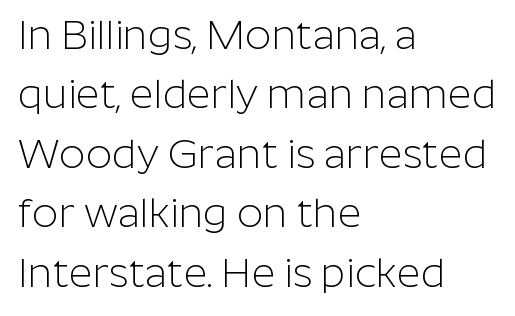
Q: Is the text bold? A: No.
Q: Is the text italic (slanted)? A: No, it is upright.
Q: Is the typeface a serif or a sans-serif typeface? A: Sans-serif.
Q: Is the text underlined? A: No.
Q: How is the paragraph aligned? A: Left-aligned.
Q: Is the spacing between letters normal or unusually wide? A: Normal.
Q: Is the spacing between lines tight, normal or loose? A: Normal.
Q: Width (condensed, normal, or wide)? A: Normal.
Q: Stroke contrast? A: Low.
Q: x-height? A: Medium.
Q: Monospaced? A: No.
